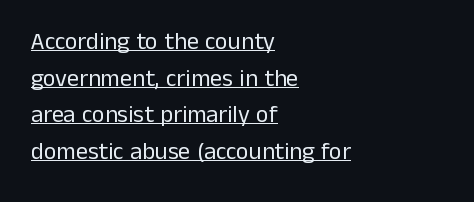
{"italic": "no", "bold": "no", "underline": "yes", "align": "left", "line_spacing": "normal", "line_spacing_ratio": 1.53, "letter_spacing": "normal", "letter_spacing_em": 0.0, "glyph_px": 24}
